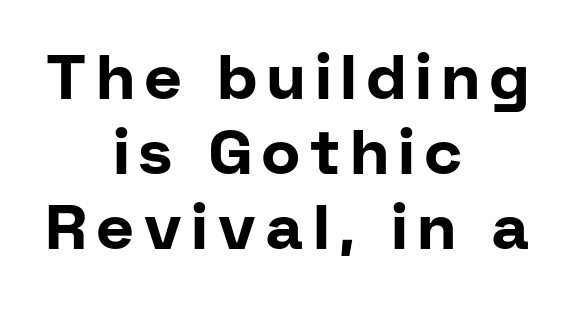
Q: Is the text bold? A: Yes.
Q: Is the text italic (slanted)? A: No, it is upright.
Q: Is the typeface a serif or a sans-serif typeface? A: Sans-serif.
Q: Is the text underlined? A: No.
Q: How is the paragraph aligned? A: Centered.
Q: Width (condensed, normal, or wide)? A: Normal.
Q: Stroke contrast? A: Low.
Q: x-height? A: Medium.
Q: Monospaced? A: No.
